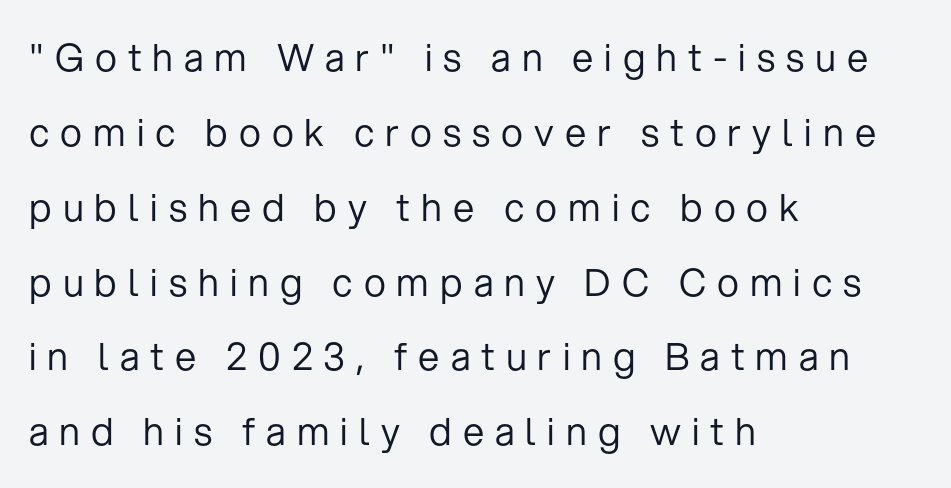
The image shows 38 px regular-weight sans-serif type, upright; set left-aligned, loose line spacing (1.97x), unusually wide letter spacing (+0.29 em), not underlined; low stroke contrast and a medium x-height.
